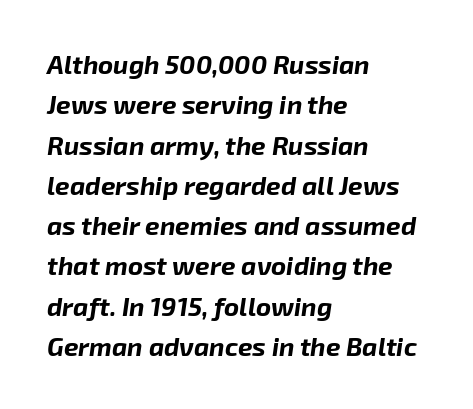
How are the letters spaced? Ordinarily, with no added tracking. Reading down the column, the eye jumps a familiar distance to each next line. Caption: bold face, heavy strokes. Typeset ragged right — the left edge is the straight one. Style check: oblique.
